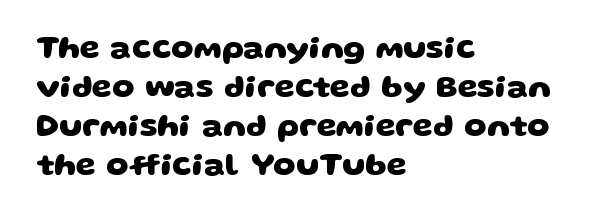
The image shows 32 px heavy, wide sans-serif type; set left-aligned, line spacing 1.22x, normal letter spacing, not underlined; low stroke contrast and a large x-height.
